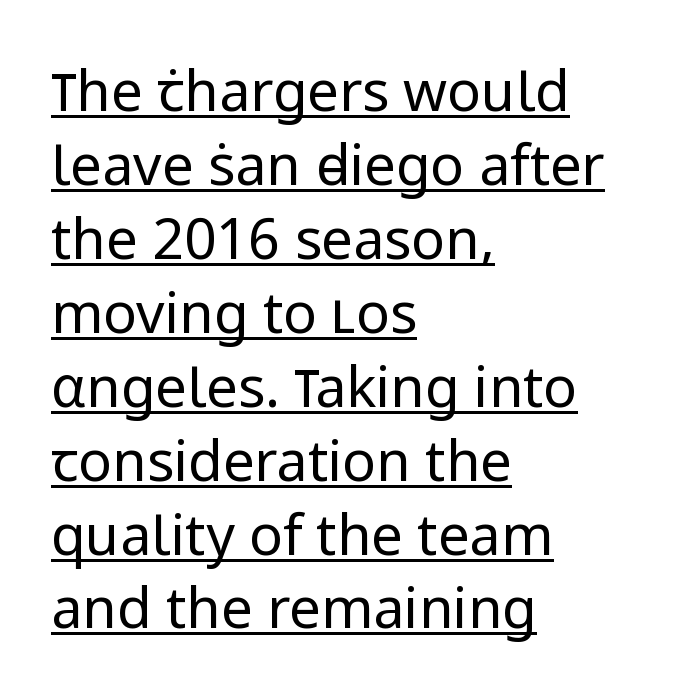
Q: Is the text bold? A: No.
Q: Is the text italic (slanted)? A: No, it is upright.
Q: Is the typeface a serif or a sans-serif typeface? A: Sans-serif.
Q: Is the text underlined? A: Yes.
Q: How is the paragraph aligned? A: Left-aligned.
Q: Is the spacing between letters normal or unusually wide? A: Normal.
Q: Is the spacing between lines tight, normal or loose? A: Normal.
Q: Width (condensed, normal, or wide)? A: Normal.
Q: Stroke contrast? A: Low.
Q: x-height? A: Medium.
Q: Monospaced? A: No.
